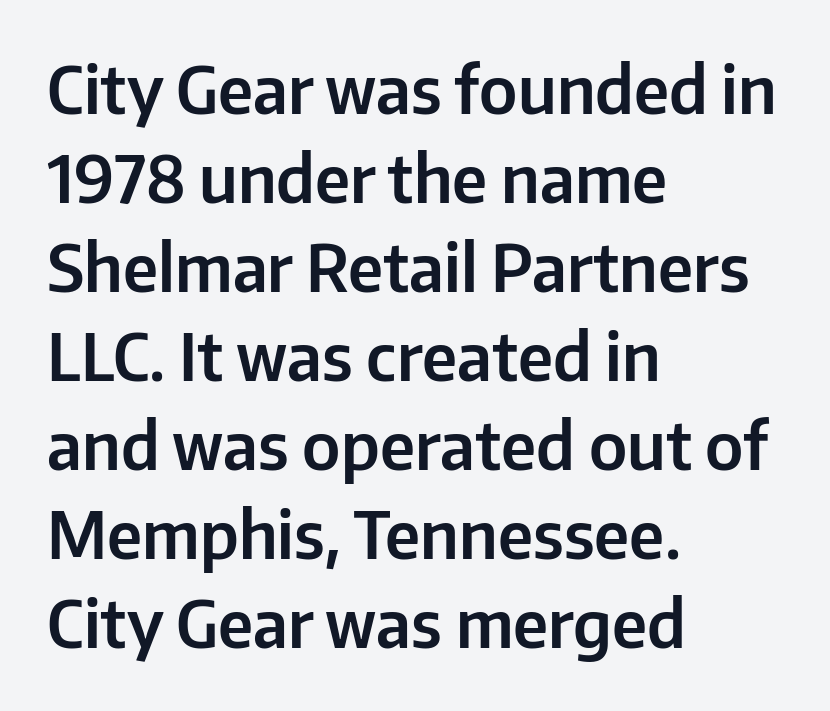
The image shows 65 px sans-serif type, upright; set left-aligned, normal line spacing (1.37x), normal letter spacing, not underlined; low stroke contrast and a medium x-height.
